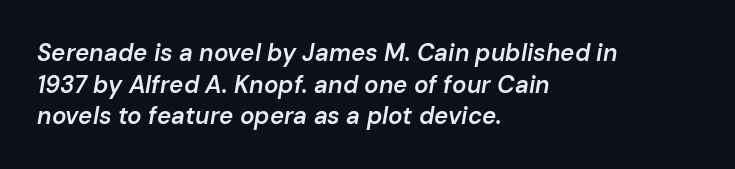
Tracking value appears to be zero — textbook default spacing. A semibold gives these letters moderate extra thickness, short of bold. Compared with a centered layout, this one pins lines to the left instead. The font's italic variant was chosen for this text.
